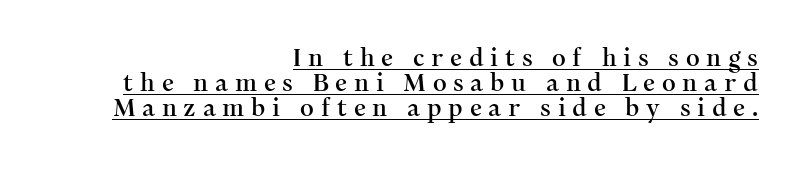
The image shows 24 px text type, upright; set right-aligned, tight line spacing (1.05x), unusually wide letter spacing (+0.28 em), underlined.
